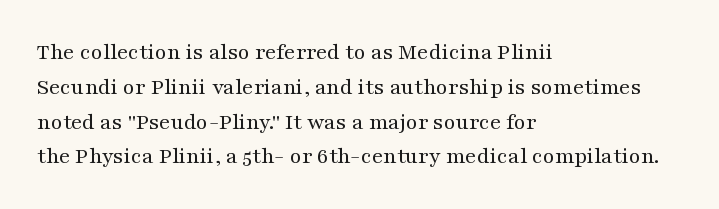
{"italic": "no", "bold": "no", "underline": "no", "align": "left", "line_spacing": "normal", "line_spacing_ratio": 1.45, "letter_spacing": "normal", "letter_spacing_em": 0.0, "glyph_px": 24}
